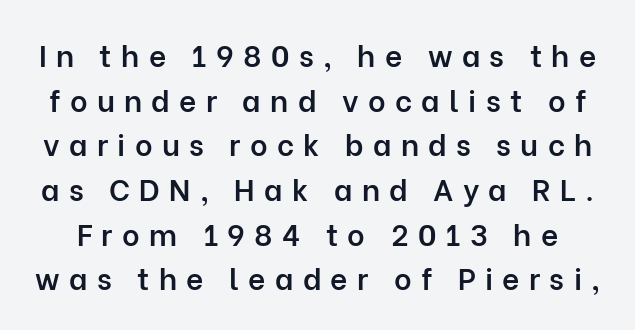
{"serif": "no", "italic": "no", "bold": "semi", "weight": "semibold", "width": "normal", "stroke_contrast": "low", "x_height": "medium", "monospaced": "no", "underline": "no", "line_spacing": "normal", "line_spacing_ratio": 1.49, "letter_spacing": "wide", "letter_spacing_em": 0.31, "glyph_px": 30}
